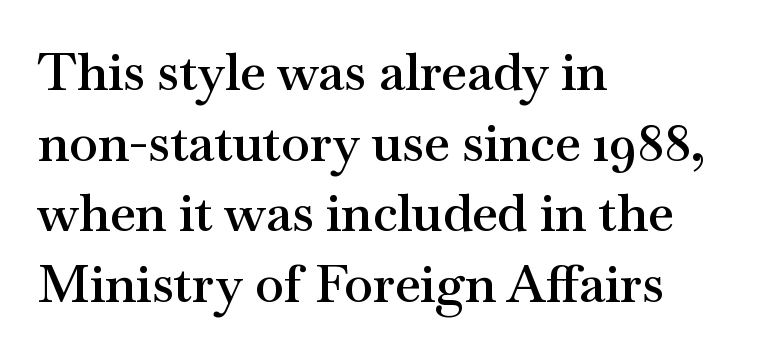
{"serif": "yes", "italic": "no", "bold": "semi", "weight": "semibold", "width": "wide", "stroke_contrast": "medium", "x_height": "small", "monospaced": "no", "underline": "no", "align": "left", "line_spacing": "normal", "line_spacing_ratio": 1.36, "letter_spacing": "normal", "letter_spacing_em": 0.0, "glyph_px": 52}
